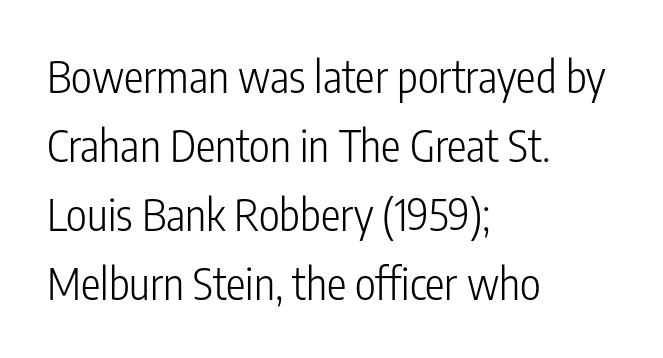
If you measured baseline to baseline, you'd find a middling distance. A classic flush-left, rag-right setting is used for this passage. To sum up the face: it is a sans, with no serifs. Clear beneath every line of the passage. These lines keep a tight, regular rhythm from letter to letter.
